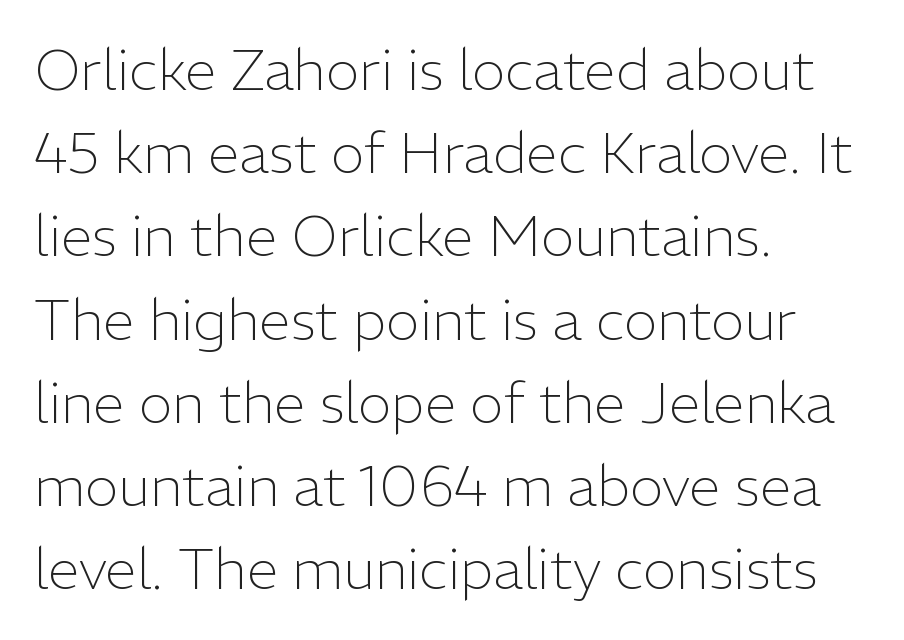
Q: Is the text bold? A: No.
Q: Is the text italic (slanted)? A: No, it is upright.
Q: Is the typeface a serif or a sans-serif typeface? A: Sans-serif.
Q: Is the text underlined? A: No.
Q: How is the paragraph aligned? A: Left-aligned.
Q: Is the spacing between letters normal or unusually wide? A: Normal.
Q: Is the spacing between lines tight, normal or loose? A: Normal.
Q: Width (condensed, normal, or wide)? A: Normal.
Q: Stroke contrast? A: Low.
Q: x-height? A: Medium.
Q: Monospaced? A: No.
